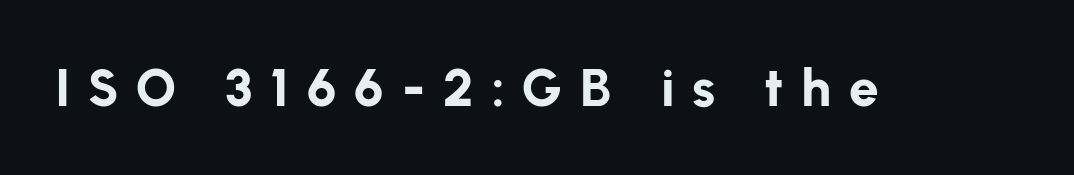
{"serif": "no", "italic": "no", "bold": "yes", "weight": "bold", "width": "normal", "stroke_contrast": "low", "x_height": "medium", "monospaced": "no", "underline": "no", "letter_spacing": "wide", "letter_spacing_em": 0.34, "glyph_px": 53}
